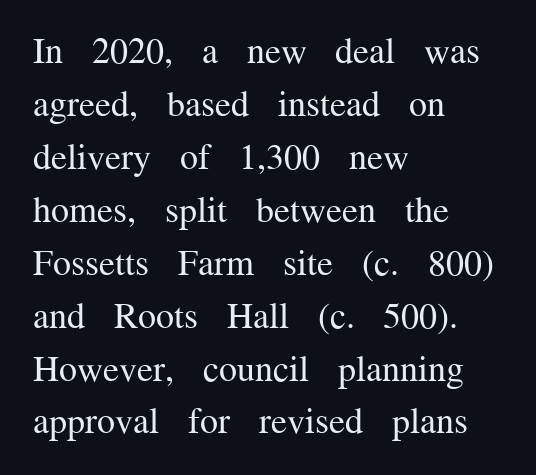
{"serif": "yes", "italic": "no", "bold": "no", "weight": "regular", "width": "normal", "stroke_contrast": "medium", "x_height": "medium", "monospaced": "no", "underline": "no", "align": "left", "line_spacing": "normal", "line_spacing_ratio": 1.47, "letter_spacing": "normal", "letter_spacing_em": 0.0, "glyph_px": 36}
